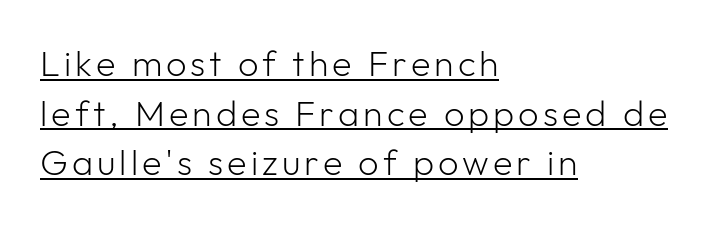
{"serif": "no", "italic": "no", "bold": "no", "weight": "light", "width": "normal", "stroke_contrast": "low", "x_height": "medium", "monospaced": "no", "underline": "yes", "align": "left", "line_spacing": "normal", "line_spacing_ratio": 1.38, "glyph_px": 36}
